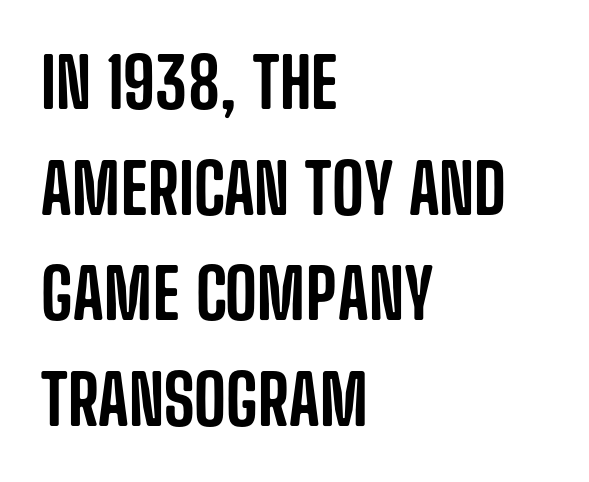
{"serif": "no", "italic": "no", "width": "condensed", "stroke_contrast": "low", "x_height": "large", "monospaced": "no", "underline": "no", "align": "left", "line_spacing": "normal", "line_spacing_ratio": 1.53, "letter_spacing": "normal", "letter_spacing_em": 0.0, "glyph_px": 69}
